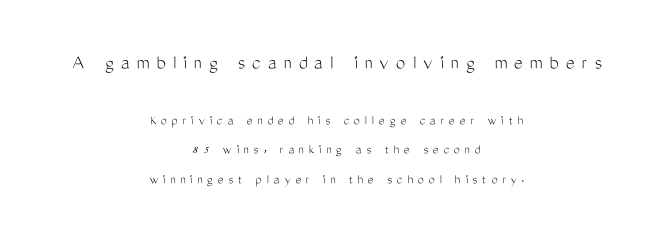
The image shows 21 px text type, upright; set centered, loose line spacing (2.1x), unusually wide letter spacing (+0.34 em), not underlined; the first (top) block is 1.5x larger.
